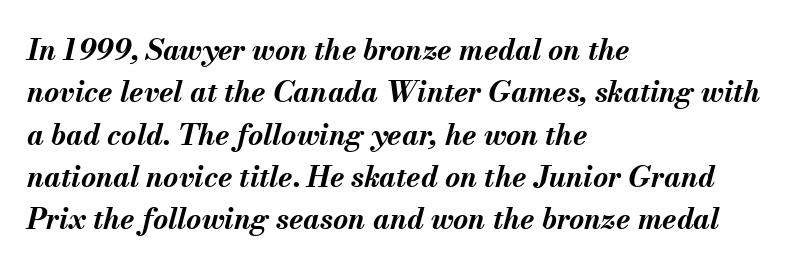
Q: Is the text bold? A: Yes.
Q: Is the text italic (slanted)? A: Yes, it leans right by about 13 degrees.
Q: Is the text underlined? A: No.
Q: How is the paragraph aligned? A: Left-aligned.
Q: Is the spacing between letters normal or unusually wide? A: Normal.
Q: Is the spacing between lines tight, normal or loose? A: Normal.
Q: Width (condensed, normal, or wide)? A: Normal.
Q: Stroke contrast? A: Medium.
Q: x-height? A: Small.
Q: Monospaced? A: No.
